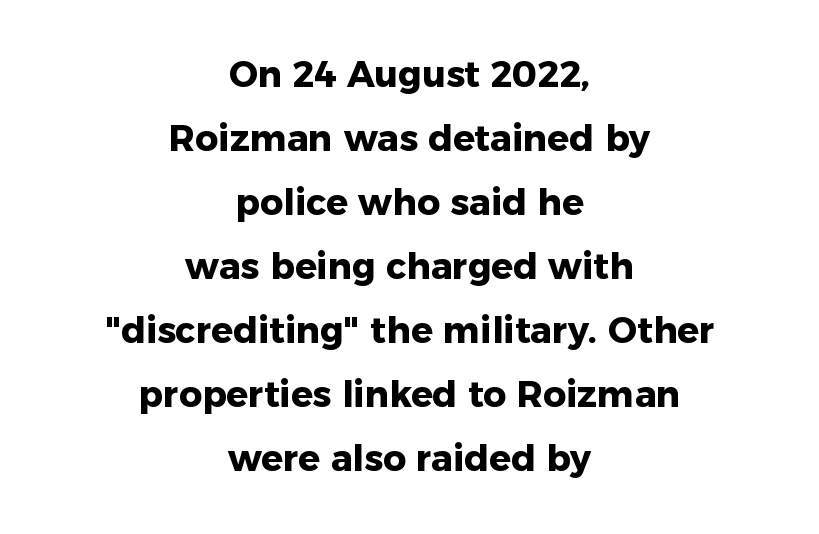
The letterforms sit shoulder to shoulder at normal distance. Visually the block forms a symmetrical silhouette, jagged on both flanks. Just letters on the line, the space beneath them empty. Tall strokes in this sample are plumb rather than angled. Look at the bottom of the vertical strokes: they stop flat, with no serifs. Heft: maximum for text — a bold.
